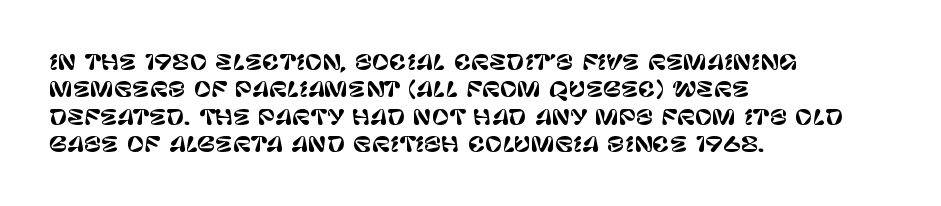
You could call the tracking neutral — neither tight nor loose. Honestly, there is no underline to notice here at all. Compared with a centered layout, this one pins lines to the left instead. Interline gaps are of average width in this sample.
